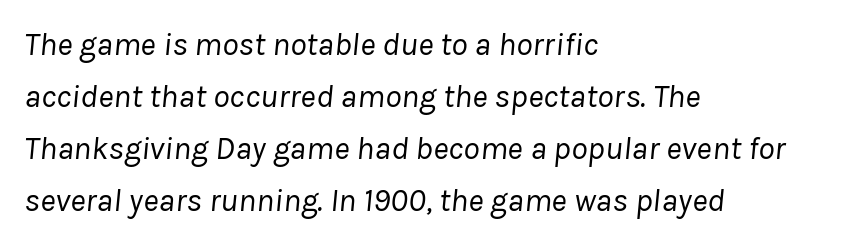
The image shows 33 px regular-weight type, italic (leaning right); set left-aligned, normal line spacing (1.58x), normal letter spacing, not underlined; low stroke contrast and a medium x-height.
